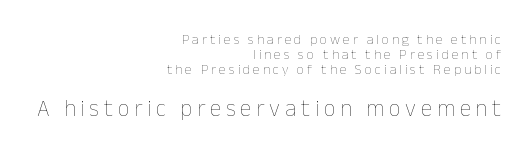
Q: Is the text bold? A: No.
Q: Is the text italic (slanted)? A: No, it is upright.
Q: Is the text underlined? A: No.
Q: How is the paragraph aligned? A: Right-aligned.
Q: Is the spacing between letters normal or unusually wide? A: Unusually wide.
Q: Is the spacing between lines tight, normal or loose? A: Tight.
Q: Which block of text is set in a larger size, the first (top) or the second (bottom)? A: The second (bottom) one.
